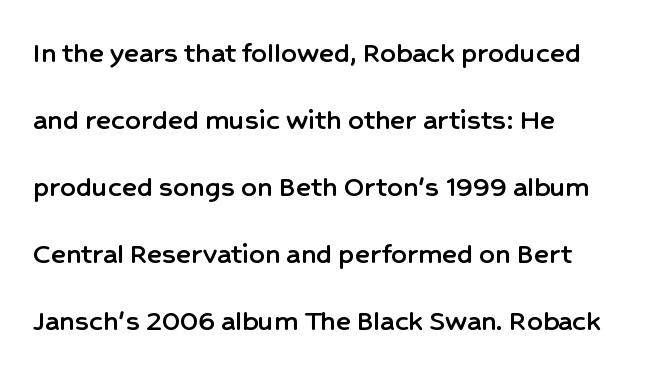
The space beneath each line is pristine and unruled. You could fit nearly another row in the gap between these rows. Each word holds together tightly as a unit, with standard inter-letter gaps. In terms of letterform style, serifs are entirely absent. These lines are set flush left with a ragged right edge. These lines are rendered in a variable-pitch font.
